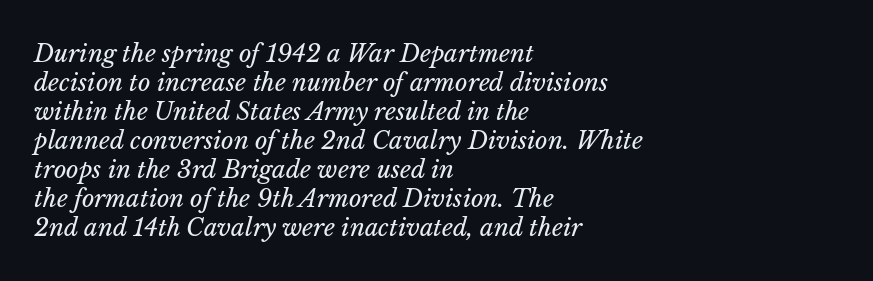
Q: Is the text bold? A: No.
Q: Is the text italic (slanted)? A: Yes, it leans right by about 14 degrees.
Q: Is the text underlined? A: No.
Q: How is the paragraph aligned? A: Left-aligned.
Q: Is the spacing between letters normal or unusually wide? A: Normal.
